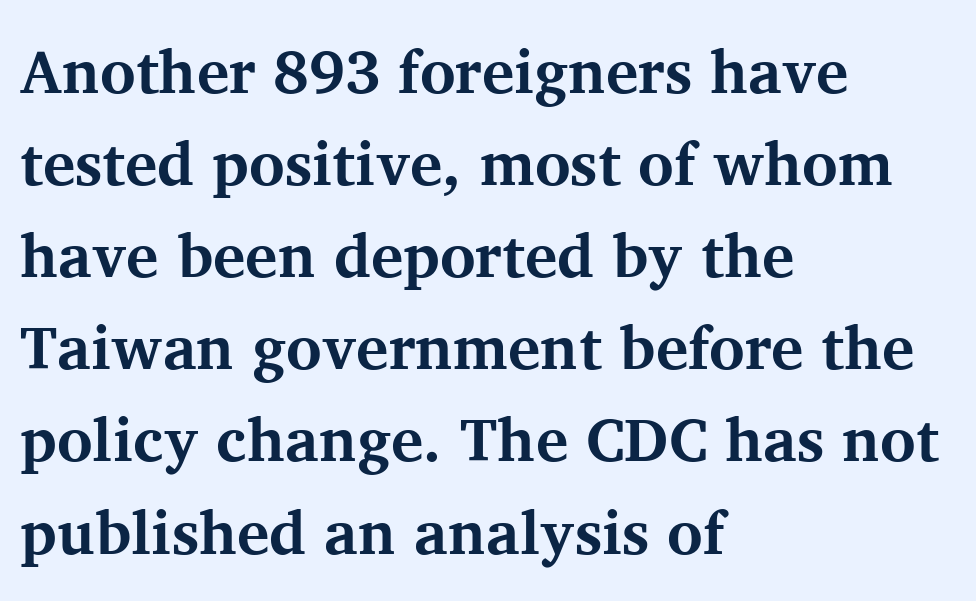
Descender tails drop into unmarked territory. The rendering shows small feet on the letterforms — a serif design. Looks like regular typesetting: each glyph gets only the width it needs. These lines are set flush left with a ragged right edge.
